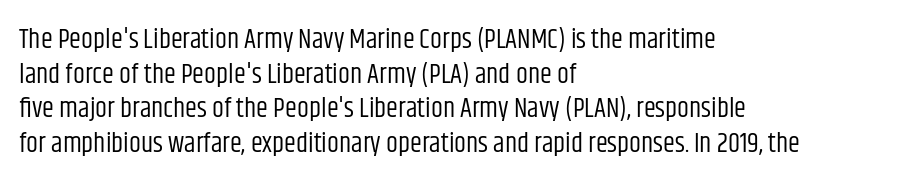
{"italic": "no", "bold": "no", "underline": "no", "align": "left", "line_spacing": "normal", "line_spacing_ratio": 1.28, "letter_spacing": "normal", "letter_spacing_em": 0.0, "glyph_px": 27}
